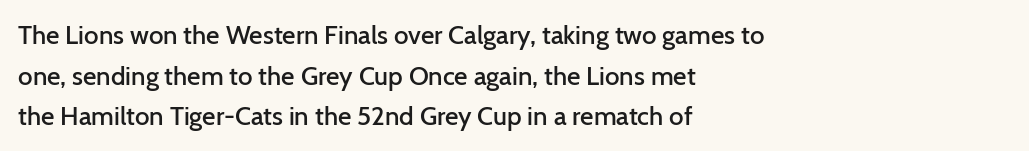
Q: Is the text bold? A: Semi-bold.
Q: Is the text italic (slanted)? A: No, it is upright.
Q: Is the text underlined? A: No.
Q: How is the paragraph aligned? A: Left-aligned.
Q: Is the spacing between letters normal or unusually wide? A: Normal.
Q: Is the spacing between lines tight, normal or loose? A: Normal.
